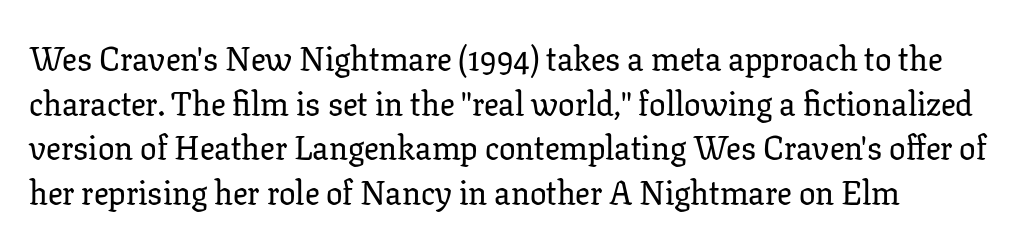
The text was rendered using a seriffed face with decorative stroke endings. The letters stand straight up with perfectly vertical stems. The lines sit at an ordinary, default distance from one another. Is the letter spacing exaggerated? No — it looks like the ordinary default. Words float on clear page, feet unadorned.
